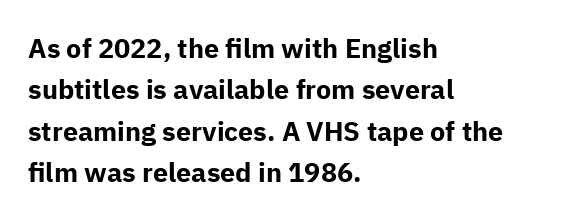
The image shows 27 px bold type, upright; set left-aligned, normal line spacing (1.53x), normal letter spacing, not underlined.
